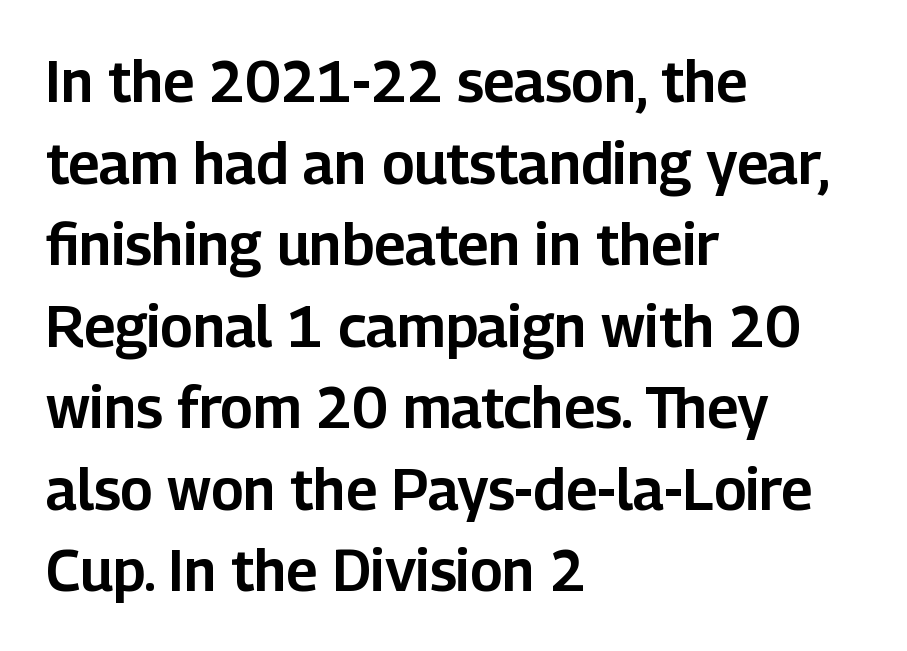
Q: Is the text italic (slanted)? A: No, it is upright.
Q: Is the typeface a serif or a sans-serif typeface? A: Sans-serif.
Q: Is the text underlined? A: No.
Q: How is the paragraph aligned? A: Left-aligned.
Q: Is the spacing between letters normal or unusually wide? A: Normal.
Q: Is the spacing between lines tight, normal or loose? A: Normal.
Q: Width (condensed, normal, or wide)? A: Normal.
Q: Stroke contrast? A: Low.
Q: x-height? A: Medium.
Q: Monospaced? A: No.
